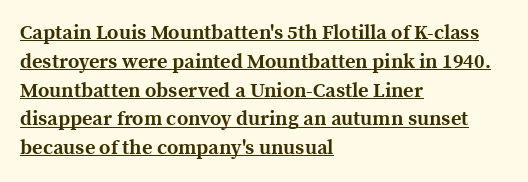
These words are printed bold, with thick strokes throughout. There is no visible air inserted between adjacent glyphs. Visually the block forms a straight wall on the left and a jagged coastline on the right. Line spacing here is normal.
